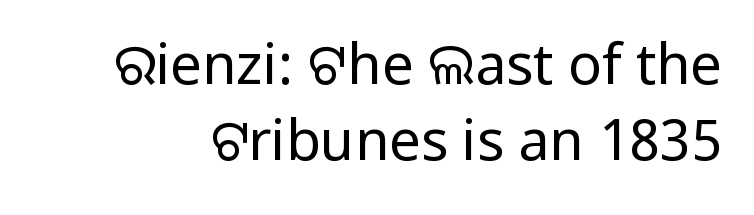
Q: Is the text bold? A: No.
Q: Is the text italic (slanted)? A: No, it is upright.
Q: Is the typeface a serif or a sans-serif typeface? A: Sans-serif.
Q: Is the text underlined? A: No.
Q: Is the spacing between letters normal or unusually wide? A: Normal.
Q: Is the spacing between lines tight, normal or loose? A: Normal.
Q: Width (condensed, normal, or wide)? A: Normal.
Q: Stroke contrast? A: Low.
Q: x-height? A: Medium.
Q: Monospaced? A: No.
